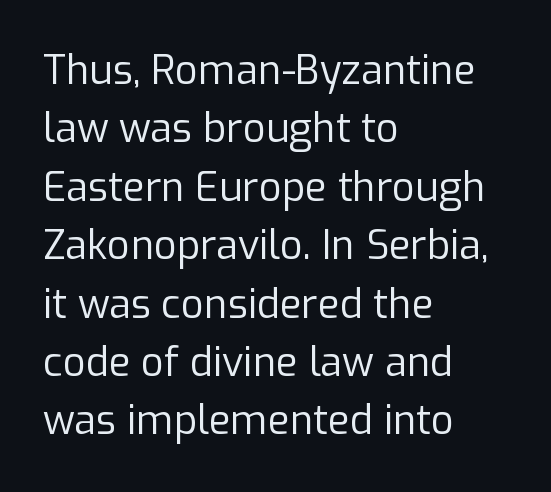
{"serif": "no", "italic": "no", "bold": "no", "weight": "regular", "width": "normal", "stroke_contrast": "low", "x_height": "medium", "monospaced": "no", "underline": "no", "align": "left", "line_spacing": "normal", "line_spacing_ratio": 1.46, "letter_spacing": "normal", "letter_spacing_em": 0.0, "glyph_px": 40}
